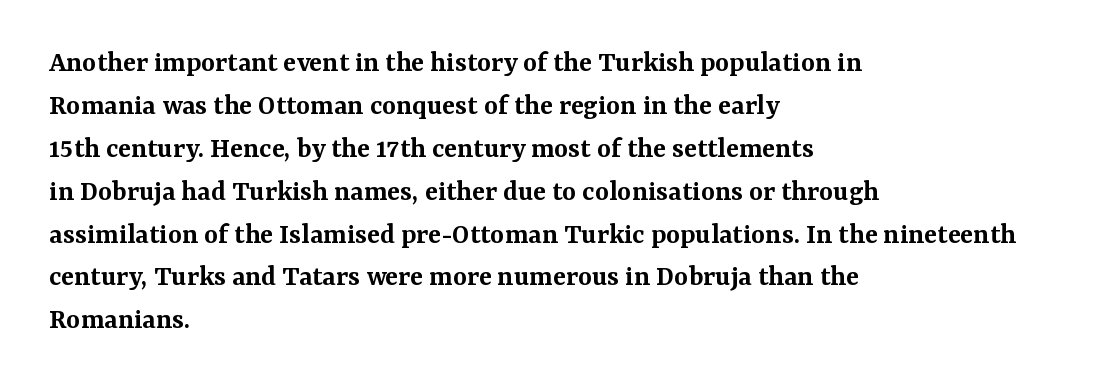
The image shows 30 px semibold serif type, upright; set left-aligned, normal line spacing (1.43x), normal letter spacing, not underlined; medium stroke contrast and a medium x-height.
